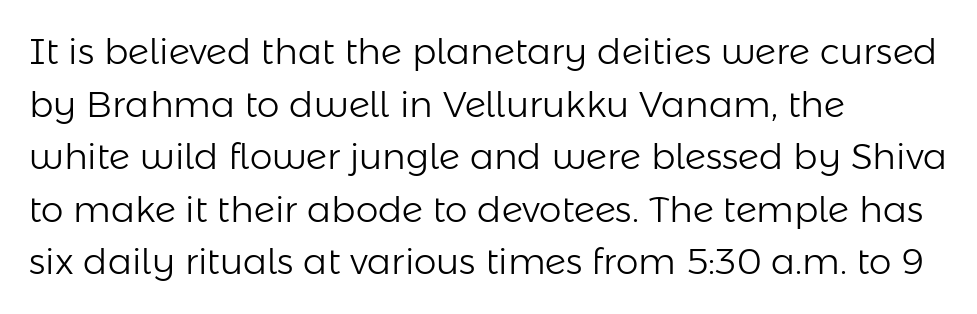
Q: Is the text bold? A: No.
Q: Is the text italic (slanted)? A: No, it is upright.
Q: Is the typeface a serif or a sans-serif typeface? A: Sans-serif.
Q: Is the text underlined? A: No.
Q: How is the paragraph aligned? A: Left-aligned.
Q: Is the spacing between letters normal or unusually wide? A: Normal.
Q: Is the spacing between lines tight, normal or loose? A: Normal.
Q: Width (condensed, normal, or wide)? A: Normal.
Q: Stroke contrast? A: Low.
Q: x-height? A: Medium.
Q: Monospaced? A: No.
